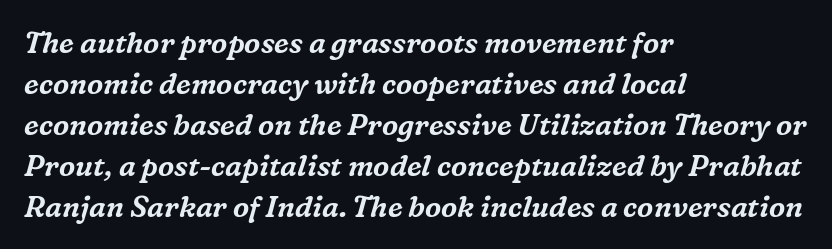
Each letter's strokes conclude with small projecting serifs. The specimen omits any rule beneath the text block's lines. A typesetter would mark this as italic. Students, observe: this is what conventionally led text looks like. Alignment: flush left. Spacing verdict: proportional, widths tailored to each character.
